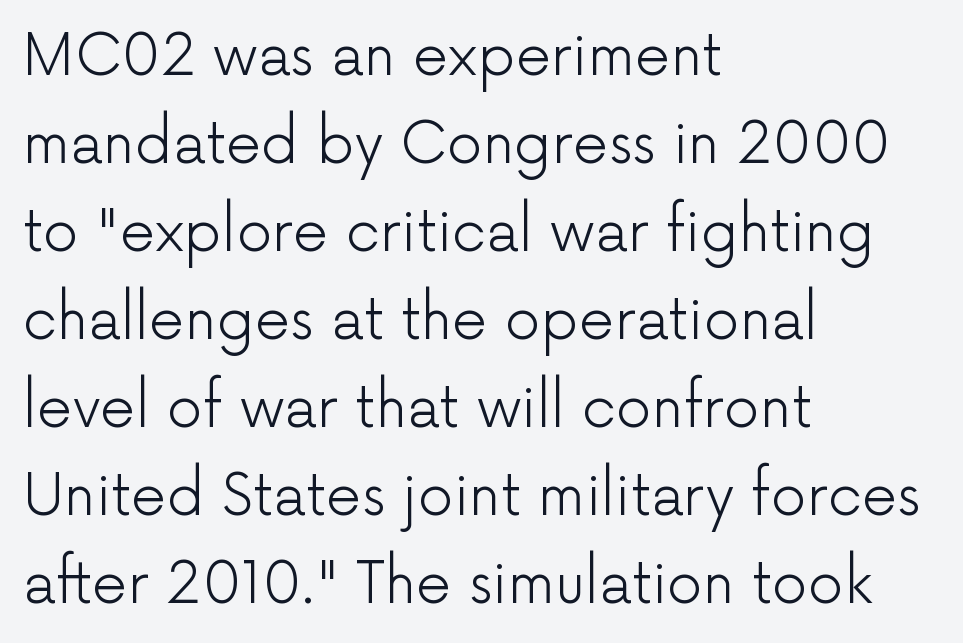
Q: Is the text bold? A: No.
Q: Is the text italic (slanted)? A: No, it is upright.
Q: Is the typeface a serif or a sans-serif typeface? A: Sans-serif.
Q: Is the text underlined? A: No.
Q: How is the paragraph aligned? A: Left-aligned.
Q: Is the spacing between letters normal or unusually wide? A: Normal.
Q: Is the spacing between lines tight, normal or loose? A: Normal.
Q: Width (condensed, normal, or wide)? A: Normal.
Q: Stroke contrast? A: Low.
Q: x-height? A: Medium.
Q: Monospaced? A: No.
